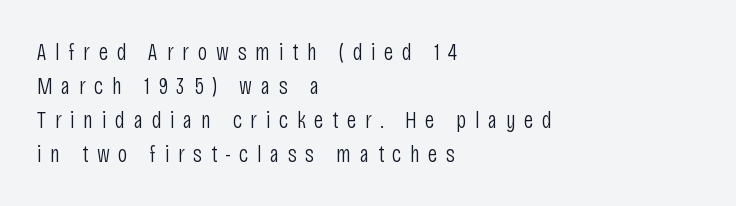
Q: Is the text bold? A: No.
Q: Is the text italic (slanted)? A: No, it is upright.
Q: Is the text underlined? A: No.
Q: How is the paragraph aligned? A: Left-aligned.
Q: Is the spacing between letters normal or unusually wide? A: Unusually wide.
Q: Is the spacing between lines tight, normal or loose? A: Normal.
